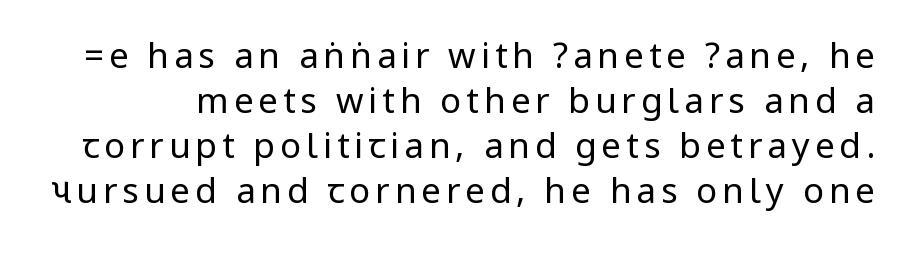
The letters stand upright; this is a roman face. The strip under each line holds only bare page. Nope, no serifs anywhere on these letters. Caption: face not bold, strokes unweighted. The leading is moderate, giving the passage an even texture.
